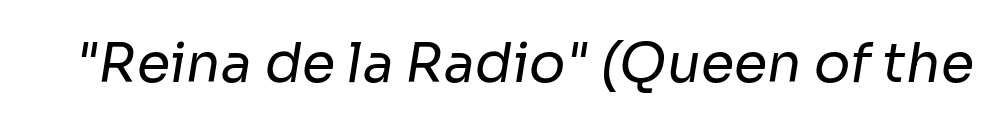
The image shows 54 px regular-weight sans-serif type; set normal letter spacing, not underlined; low stroke contrast and a medium x-height.
